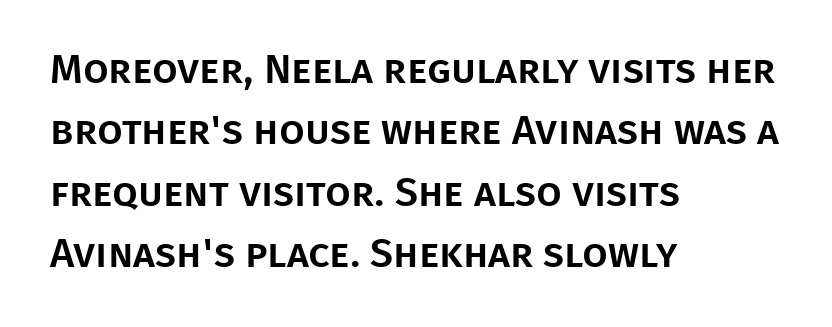
{"serif": "no", "italic": "no", "width": "normal", "stroke_contrast": "low", "x_height": "large", "monospaced": "no", "underline": "no", "align": "left", "line_spacing": "normal", "line_spacing_ratio": 1.5, "letter_spacing": "normal", "letter_spacing_em": 0.0, "glyph_px": 41}
